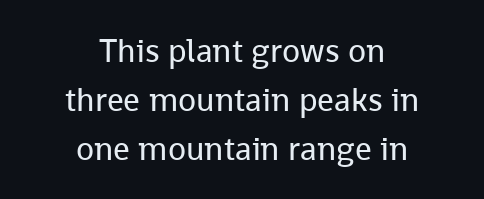
{"serif": "no", "italic": "no", "bold": "no", "weight": "regular", "width": "normal", "stroke_contrast": "low", "x_height": "medium", "monospaced": "no", "underline": "no", "align": "center", "line_spacing": "normal", "line_spacing_ratio": 1.48, "letter_spacing": "normal", "letter_spacing_em": 0.0, "glyph_px": 33}
